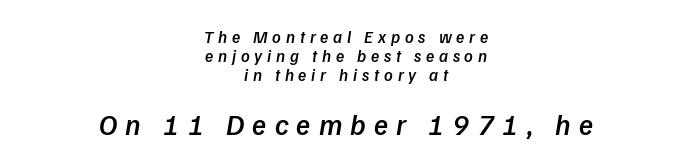
{"serif": "no", "bold": "semi", "weight": "semibold", "width": "normal", "stroke_contrast": "low", "x_height": "medium", "monospaced": "no", "underline": "no", "align": "center", "line_spacing": "tight", "line_spacing_ratio": 1.12, "letter_spacing": "wide", "letter_spacing_em": 0.28, "larger_block": "second", "size_ratio": 1.71, "glyph_px": 29}
